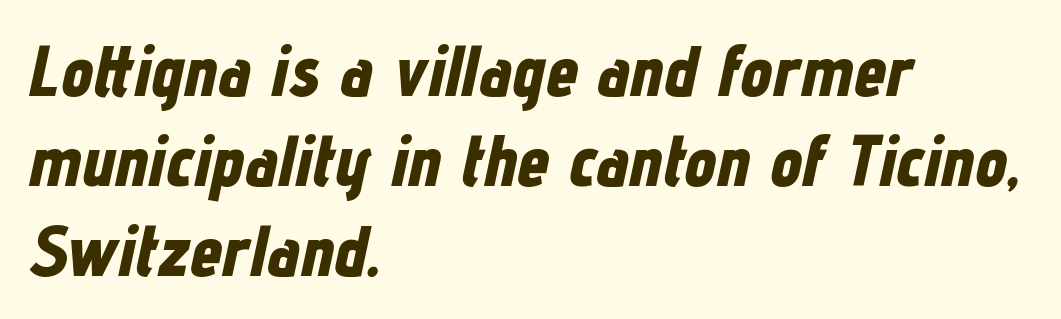
The image shows 72 px bold, condensed type, italic (leaning right); set left-aligned, normal line spacing (1.25x), normal letter spacing, not underlined; low stroke contrast and a medium x-height.
